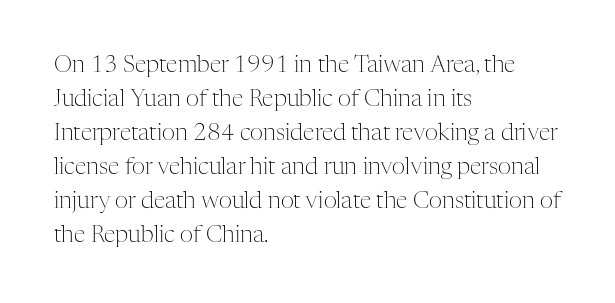
{"italic": "no", "bold": "no", "underline": "no", "align": "left", "line_spacing": "normal", "line_spacing_ratio": 1.48, "letter_spacing": "normal", "letter_spacing_em": 0.0, "glyph_px": 23}
